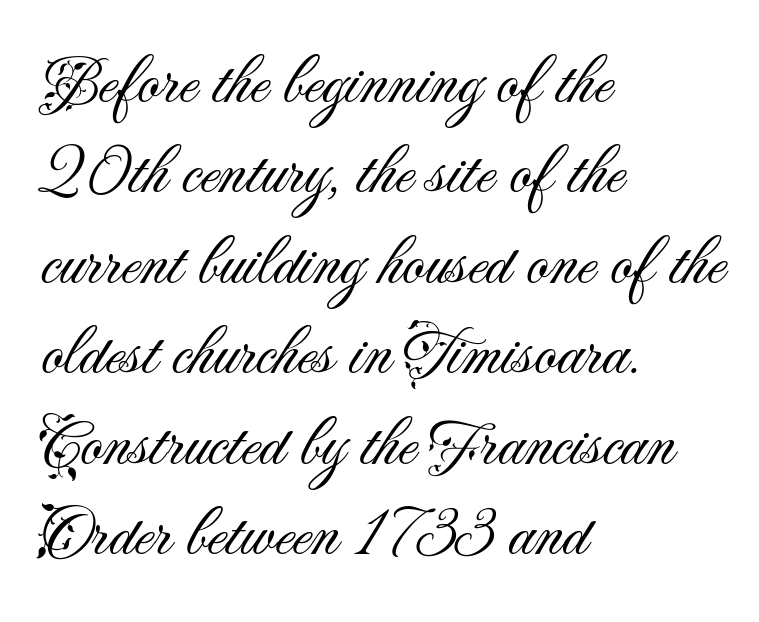
{"serif": "no", "bold": "no", "weight": "light", "width": "normal", "stroke_contrast": "medium", "x_height": "small", "monospaced": "no", "underline": "no", "align": "left", "line_spacing": "normal", "line_spacing_ratio": 1.31, "letter_spacing": "normal", "letter_spacing_em": 0.0, "glyph_px": 69}
